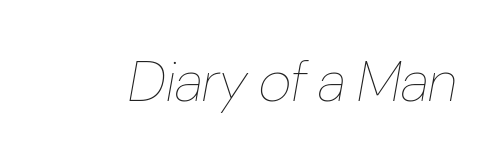
Counters stay open thanks to moderate or lighter strokes. The lettering tilts uniformly, giving the passage an italic look. Decoration check: the copy has no underline. The rendering keeps characters at their native spacing.
